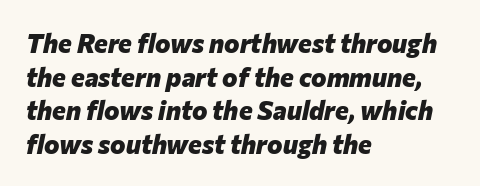
Q: Is the text bold? A: Yes.
Q: Is the text italic (slanted)? A: Yes, it leans right by about 12 degrees.
Q: Is the text underlined? A: No.
Q: How is the paragraph aligned? A: Left-aligned.
Q: Is the spacing between letters normal or unusually wide? A: Normal.
Q: Is the spacing between lines tight, normal or loose? A: Normal.
